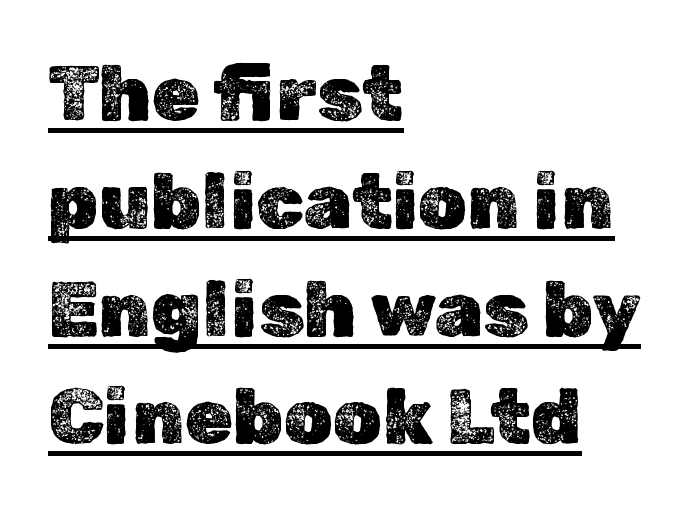
Q: Is the text italic (slanted)? A: No, it is upright.
Q: Is the text underlined? A: Yes.
Q: How is the paragraph aligned? A: Left-aligned.
Q: Is the spacing between letters normal or unusually wide? A: Normal.
Q: Is the spacing between lines tight, normal or loose? A: Normal.
Q: Width (condensed, normal, or wide)? A: Normal.
Q: x-height? A: Medium.
Q: Monospaced? A: No.
